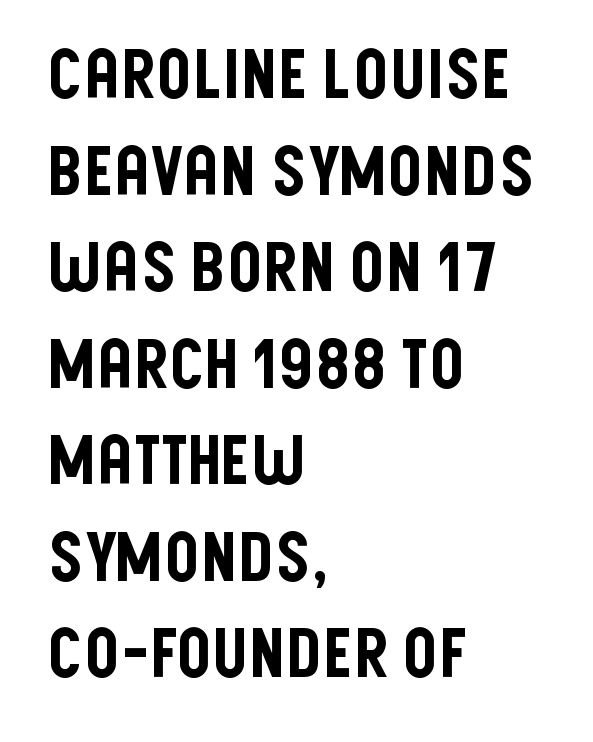
The image shows 68 px condensed sans-serif type, upright; set left-aligned, normal line spacing (1.42x), normal letter spacing, not underlined; low stroke contrast and a large x-height.
